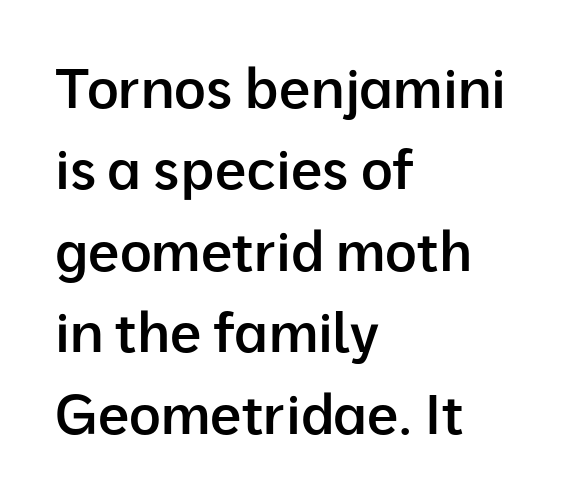
The image shows 55 px semibold sans-serif type, upright; set left-aligned, normal line spacing (1.48x), normal letter spacing, not underlined; low stroke contrast and a medium x-height.
